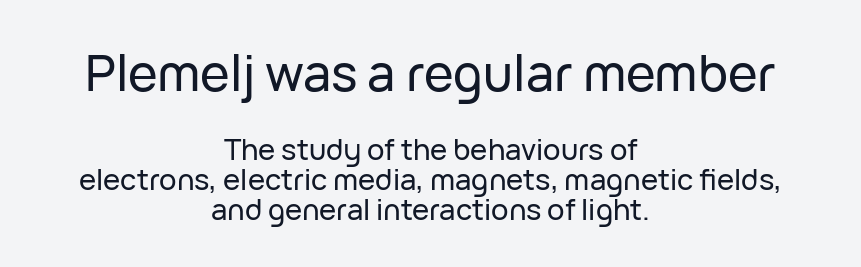
Q: Is the text italic (slanted)? A: No, it is upright.
Q: Is the typeface a serif or a sans-serif typeface? A: Sans-serif.
Q: Is the text underlined? A: No.
Q: How is the paragraph aligned? A: Centered.
Q: Is the spacing between letters normal or unusually wide? A: Normal.
Q: Is the spacing between lines tight, normal or loose? A: Tight.
Q: Which block of text is set in a larger size, the first (top) or the second (bottom)? A: The first (top) one.
Q: Width (condensed, normal, or wide)? A: Normal.
Q: Stroke contrast? A: Low.
Q: x-height? A: Medium.
Q: Monospaced? A: No.
